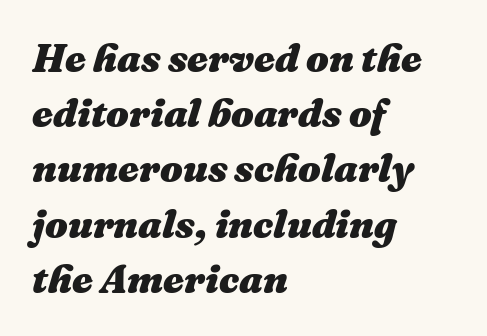
Q: Is the text bold? A: Yes.
Q: Is the text italic (slanted)? A: Yes, it leans right by about 16 degrees.
Q: Is the text underlined? A: No.
Q: How is the paragraph aligned? A: Left-aligned.
Q: Is the spacing between letters normal or unusually wide? A: Normal.
Q: Is the spacing between lines tight, normal or loose? A: Normal.
Q: Width (condensed, normal, or wide)? A: Normal.
Q: Stroke contrast? A: Medium.
Q: x-height? A: Medium.
Q: Monospaced? A: No.
